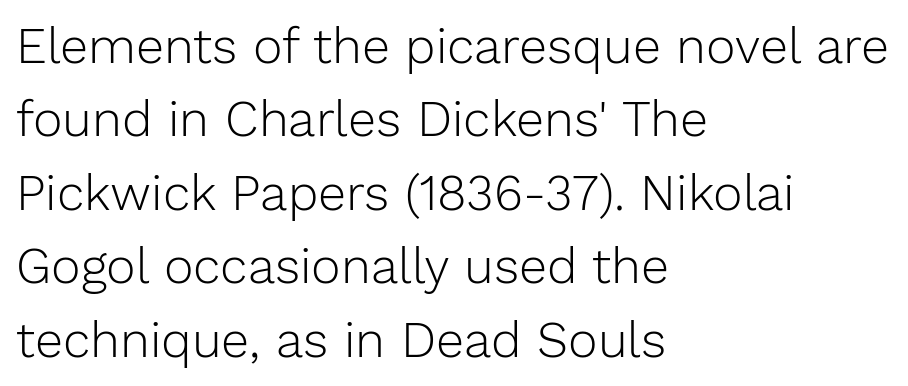
{"serif": "no", "italic": "no", "bold": "no", "weight": "light", "width": "normal", "stroke_contrast": "low", "x_height": "medium", "monospaced": "no", "underline": "no", "align": "left", "line_spacing": "normal", "line_spacing_ratio": 1.47, "letter_spacing": "normal", "letter_spacing_em": 0.0, "glyph_px": 50}
